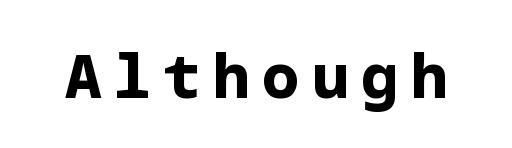
Check under the words: just untouched page. You can tell it's not italic because the verticals are truly vertical. Nothing sits at the stroke ends, so this counts as sans-serif. A dark, heavy texture on the line: the type is bold. The type is letterspaced generously, with wide tracking.
